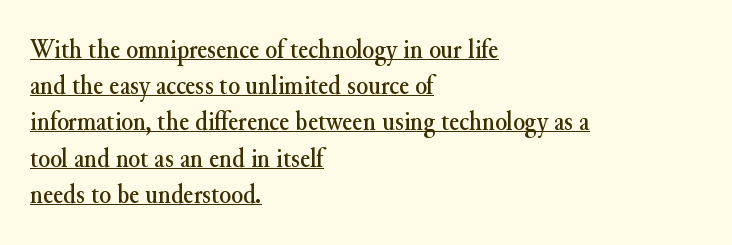
The image shows 27 px text type, upright; set left-aligned, normal line spacing (1.34x), normal letter spacing, underlined.
